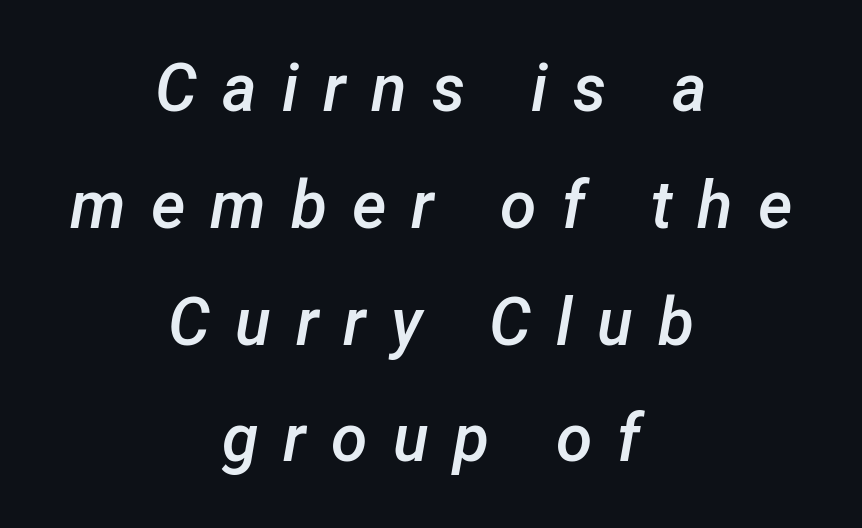
The image shows 66 px semibold type, italic (leaning right); set centered, line spacing 1.77x, unusually wide letter spacing (+0.38 em), not underlined; low stroke contrast and a medium x-height.
